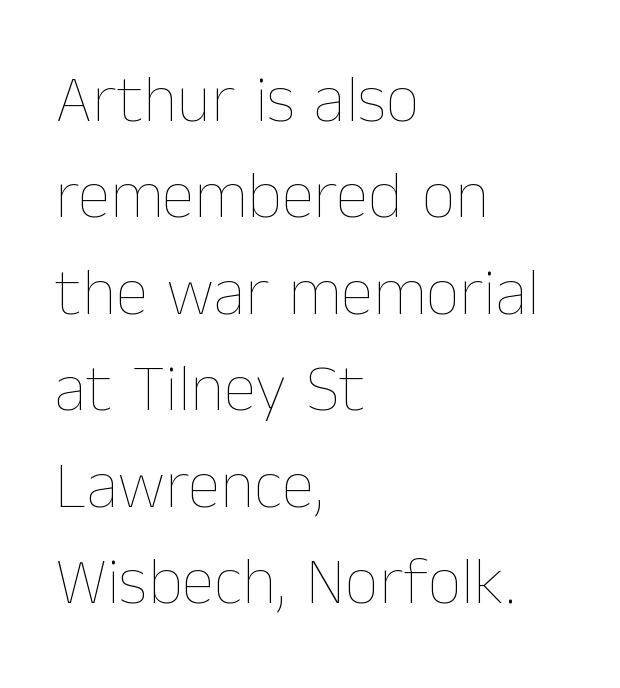
{"italic": "no", "bold": "no", "weight": "thin", "width": "normal", "stroke_contrast": "low", "x_height": "medium", "monospaced": "no", "underline": "no", "align": "left", "line_spacing": "normal", "line_spacing_ratio": 1.44, "letter_spacing": "normal", "letter_spacing_em": 0.0, "glyph_px": 67}
